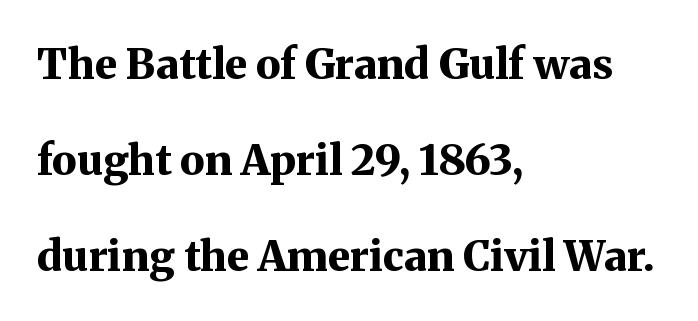
{"serif": "yes", "italic": "no", "bold": "yes", "weight": "bold", "width": "normal", "stroke_contrast": "medium", "x_height": "medium", "monospaced": "no", "underline": "no", "align": "left", "line_spacing": "loose", "line_spacing_ratio": 2.29, "letter_spacing": "normal", "letter_spacing_em": 0.0, "glyph_px": 42}
